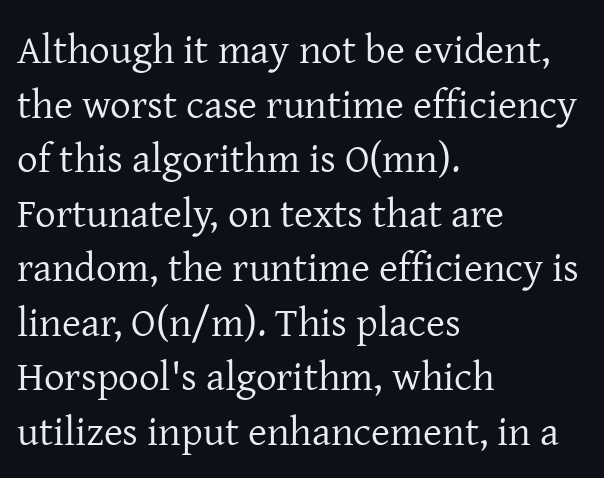
{"serif": "yes", "italic": "no", "bold": "no", "weight": "regular", "width": "normal", "stroke_contrast": "low", "x_height": "medium", "monospaced": "no", "underline": "no", "align": "left", "line_spacing": "normal", "line_spacing_ratio": 1.33, "letter_spacing": "normal", "letter_spacing_em": 0.0, "glyph_px": 41}
